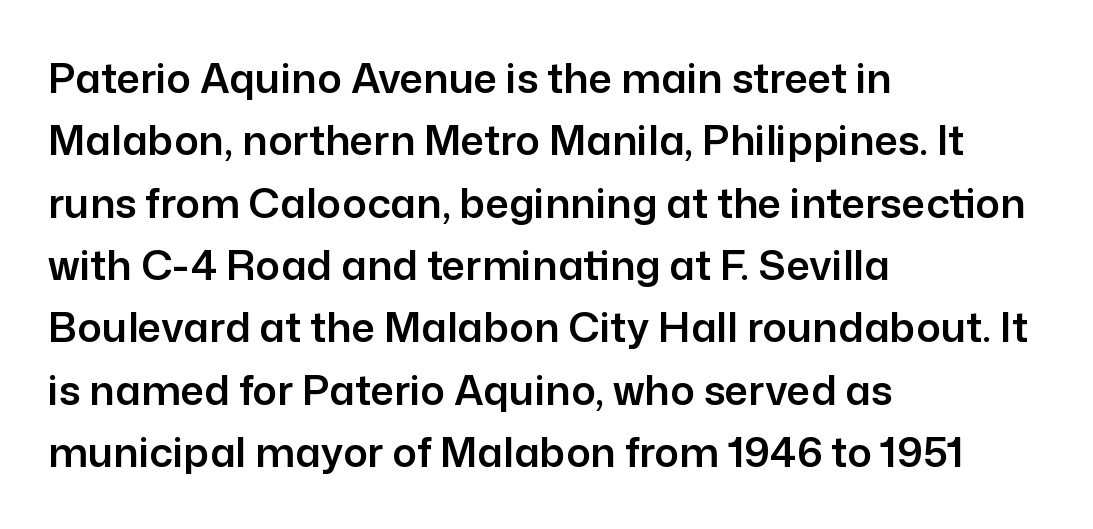
{"serif": "no", "italic": "no", "width": "normal", "stroke_contrast": "low", "x_height": "medium", "monospaced": "no", "underline": "no", "align": "left", "line_spacing": "normal", "line_spacing_ratio": 1.52, "letter_spacing": "normal", "letter_spacing_em": 0.0, "glyph_px": 41}
